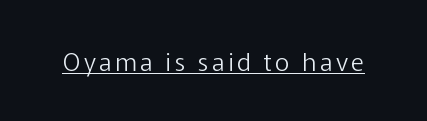
The image shows 25 px text type, upright; set underlined.
